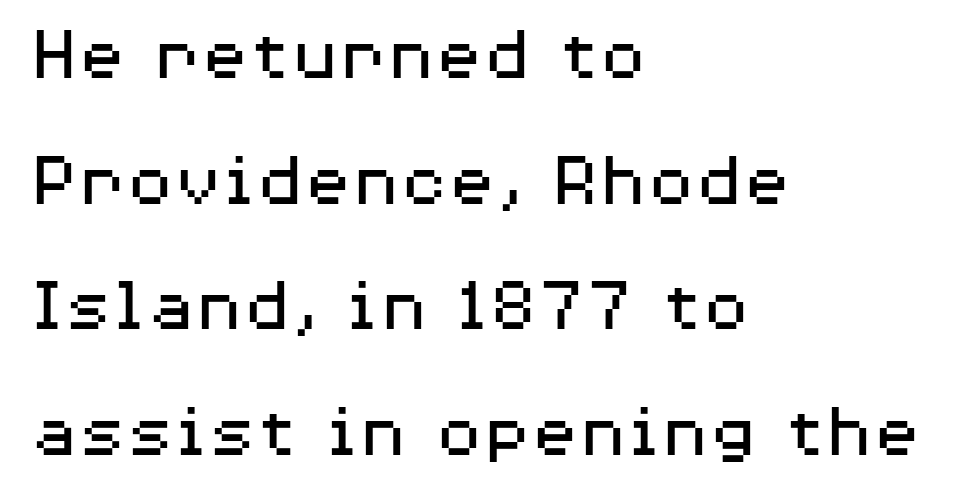
The lines in this sample share a left origin and differ only in where they stop. Each word holds together tightly as a unit, with standard inter-letter gaps. Spacing verdict: proportional, widths tailored to each character. Compared with typical paragraphs, the rows here are spaced about the same. The specimen reads as upright at a glance. The text was rendered using a sans face with plain stroke endings.
